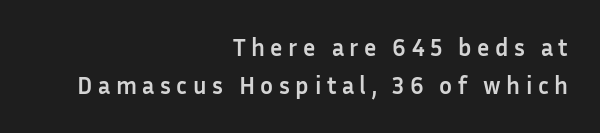
The image shows 24 px bold type, upright; set right-aligned, normal line spacing (1.59x), unusually wide letter spacing (+0.23 em), not underlined.
